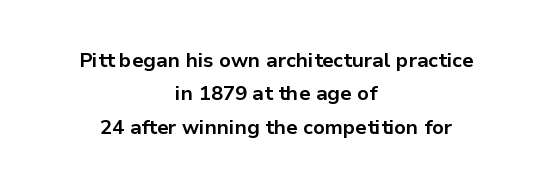
The image shows 20 px bold type, upright; set centered, normal line spacing (1.67x), normal letter spacing, not underlined.
